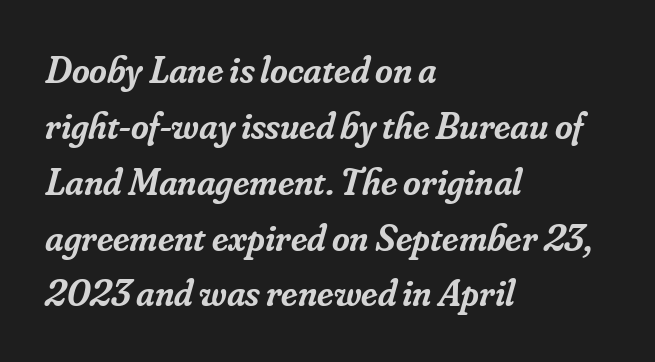
Q: Is the text bold? A: Semi-bold.
Q: Is the text italic (slanted)? A: Yes, it leans right by about 16 degrees.
Q: Is the typeface a serif or a sans-serif typeface? A: Serif.
Q: Is the text underlined? A: No.
Q: How is the paragraph aligned? A: Left-aligned.
Q: Is the spacing between letters normal or unusually wide? A: Normal.
Q: Is the spacing between lines tight, normal or loose? A: Normal.
Q: Width (condensed, normal, or wide)? A: Normal.
Q: Stroke contrast? A: Low.
Q: x-height? A: Small.
Q: Monospaced? A: No.
